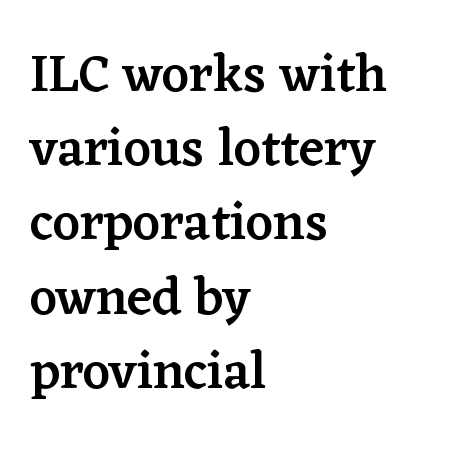
The image shows 53 px semibold serif type, upright; set left-aligned, normal line spacing (1.4x), normal letter spacing, not underlined; low stroke contrast and a medium x-height.
